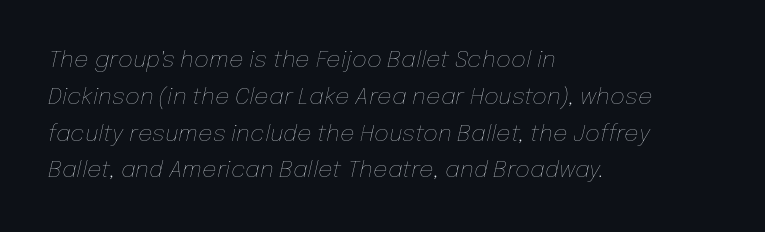
Q: Is the text bold? A: No.
Q: Is the text italic (slanted)? A: Yes, it leans right by about 12 degrees.
Q: Is the text underlined? A: No.
Q: How is the paragraph aligned? A: Left-aligned.
Q: Is the spacing between letters normal or unusually wide? A: Normal.
Q: Is the spacing between lines tight, normal or loose? A: Normal.
